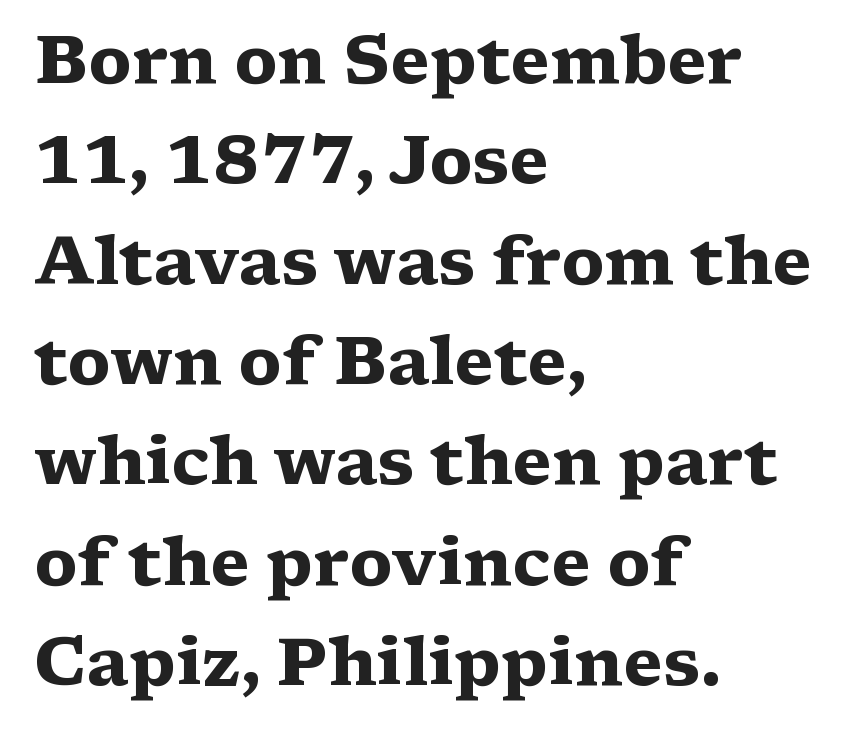
Q: Is the text bold? A: Yes.
Q: Is the text italic (slanted)? A: No, it is upright.
Q: Is the typeface a serif or a sans-serif typeface? A: Serif.
Q: Is the text underlined? A: No.
Q: How is the paragraph aligned? A: Left-aligned.
Q: Is the spacing between letters normal or unusually wide? A: Normal.
Q: Is the spacing between lines tight, normal or loose? A: Normal.
Q: Width (condensed, normal, or wide)? A: Wide.
Q: Stroke contrast? A: Medium.
Q: x-height? A: Medium.
Q: Monospaced? A: No.
